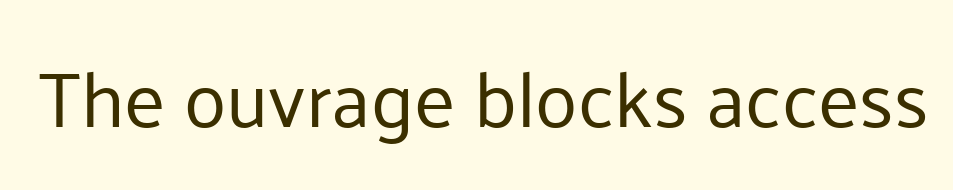
Characters follow at the spacing the type designer built in. The letters look calm and open, with moderate or lighter stems. Look at the bottom of the vertical strokes: they stop flat, with no serifs. Ordinary non-slanted type is in use. A typesetter would call this proportional, since set widths differ per character. Honestly, there is no underline to notice here at all.
